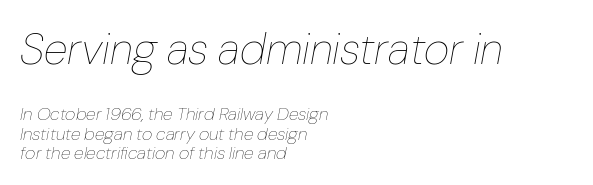
The image shows 44 px thin type, italic (leaning right); set left-aligned, tight line spacing (1.07x), normal letter spacing, not underlined; the first (top) block is 2.44x larger; low stroke contrast and a medium x-height.
